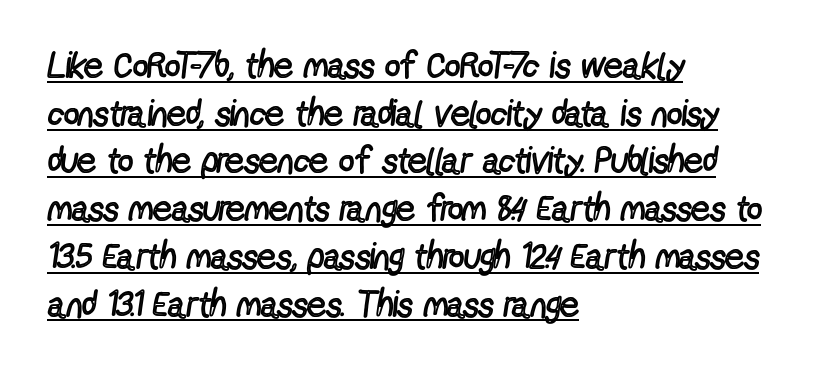
The designer went with a sans here, leaving each stem footless. One glance says typical: line gaps are just what's usual. The compositor pushed each line to the left boundary. The face used here appears with an underline applied.
